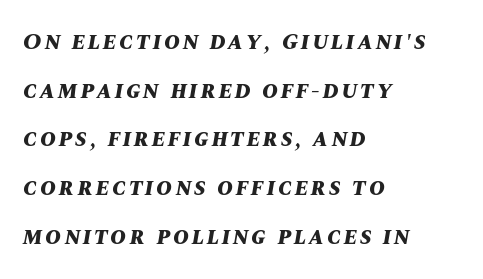
Q: Is the text bold? A: Yes.
Q: Is the text italic (slanted)? A: Yes, it leans right by about 10 degrees.
Q: Is the text underlined? A: No.
Q: How is the paragraph aligned? A: Left-aligned.
Q: Is the spacing between lines tight, normal or loose? A: Loose.
